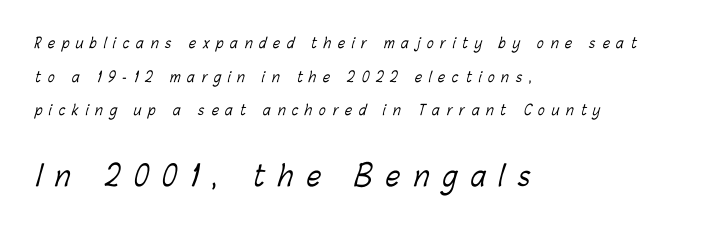
Q: Is the text bold? A: No.
Q: Is the text underlined? A: No.
Q: How is the paragraph aligned? A: Left-aligned.
Q: Is the spacing between letters normal or unusually wide? A: Unusually wide.
Q: Is the spacing between lines tight, normal or loose? A: Loose.
Q: Which block of text is set in a larger size, the first (top) or the second (bottom)? A: The second (bottom) one.
Q: Width (condensed, normal, or wide)? A: Condensed.
Q: Stroke contrast? A: Low.
Q: x-height? A: Medium.
Q: Monospaced? A: No.
